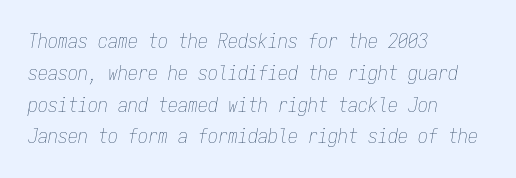
The image shows 20 px text type, italic (leaning right); set left-aligned, normal line spacing (1.59x), normal letter spacing, not underlined.
